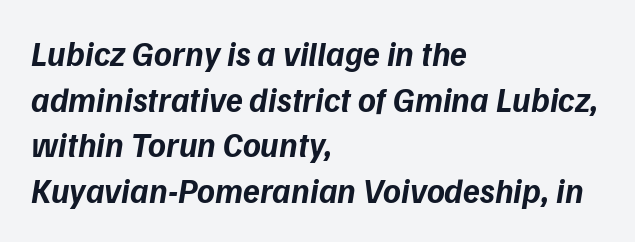
In CSS terms this would be text-align: left. A full-strength bold gives these letters their thick strokes. Varying glyph widths throughout — classic text-font behaviour. Glyph-to-glyph distance matches everyday printed text.
